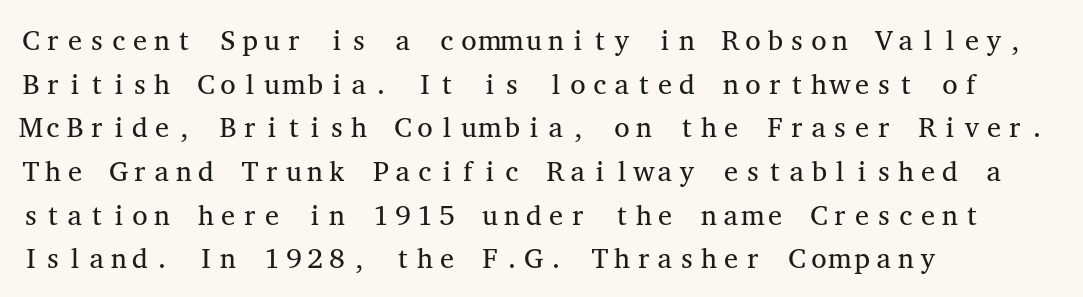
{"serif": "yes", "italic": "no", "bold": "no", "weight": "regular", "width": "wide", "stroke_contrast": "medium", "x_height": "medium", "monospaced": "yes", "underline": "no", "align": "left", "line_spacing": "normal", "line_spacing_ratio": 1.56, "letter_spacing": "normal", "letter_spacing_em": 0.0, "glyph_px": 28}
